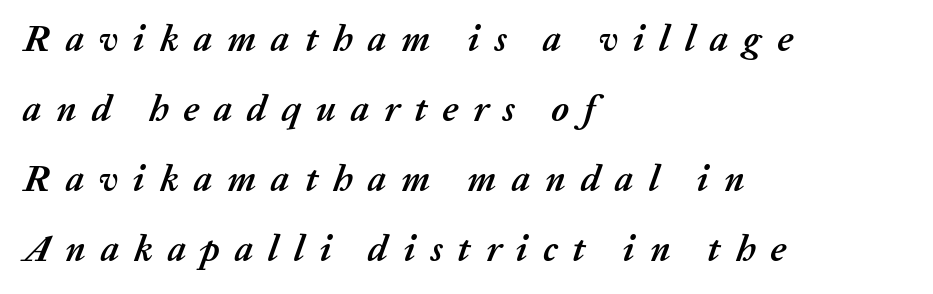
The image shows 37 px semibold type, italic (leaning right); set left-aligned, line spacing 1.89x, unusually wide letter spacing (+0.4 em), not underlined; medium stroke contrast and a medium x-height.
